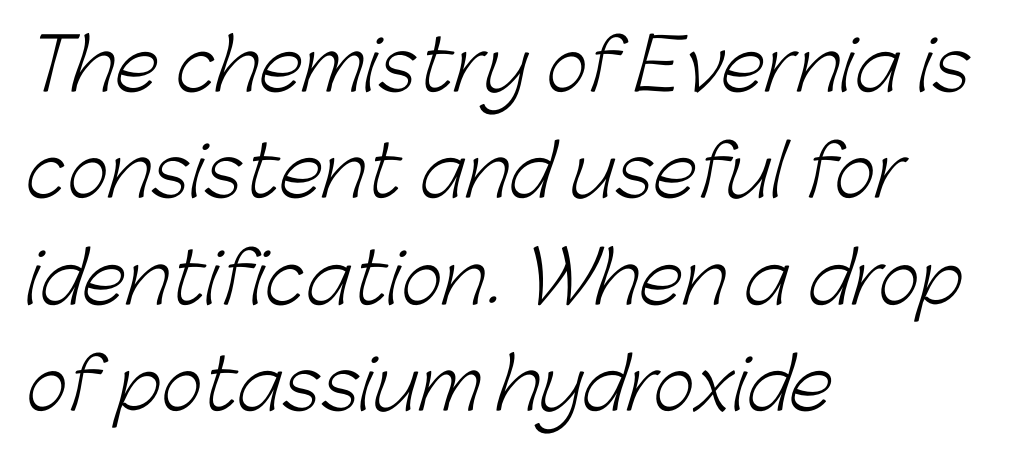
{"serif": "no", "bold": "no", "weight": "light", "width": "normal", "stroke_contrast": "low", "x_height": "medium", "monospaced": "no", "underline": "no", "align": "left", "line_spacing": "normal", "line_spacing_ratio": 1.5, "letter_spacing": "normal", "letter_spacing_em": 0.0, "glyph_px": 71}
